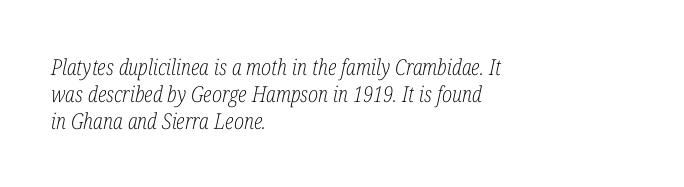
The image shows 22 px text type, italic (leaning right); set left-aligned, line spacing 1.22x, normal letter spacing, not underlined.
